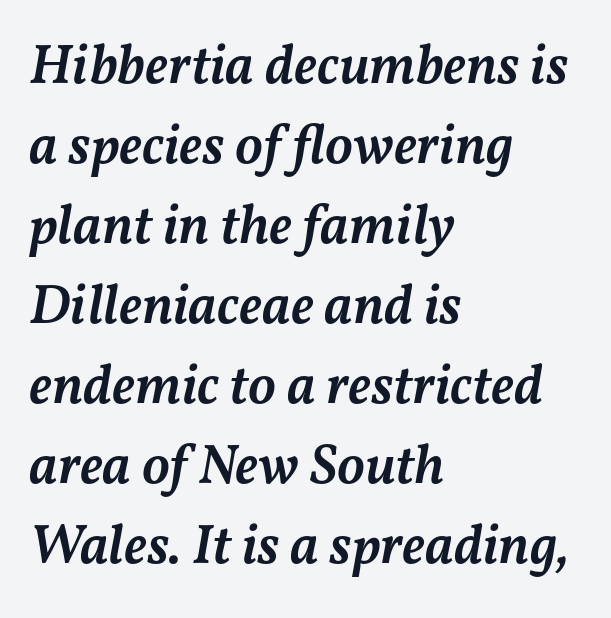
The image shows 56 px semibold type, italic (leaning right); set left-aligned, normal line spacing (1.43x), normal letter spacing, not underlined; medium stroke contrast and a medium x-height.
